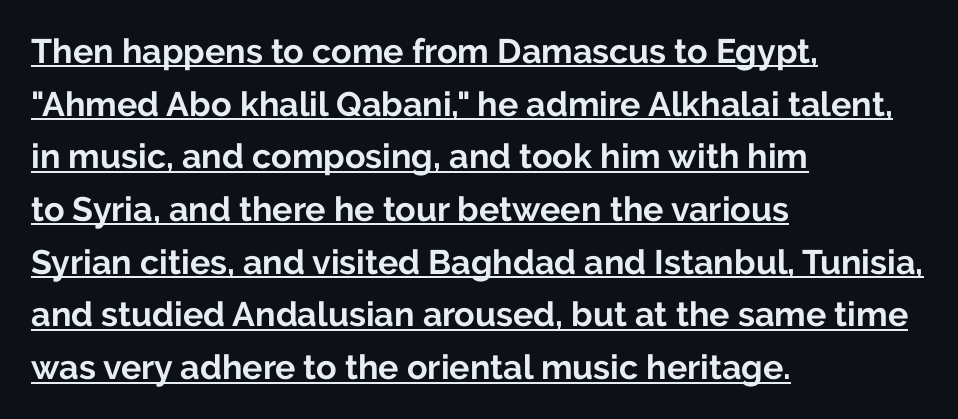
The image shows 34 px bold sans-serif type, upright; set left-aligned, normal line spacing (1.55x), normal letter spacing, underlined; low stroke contrast and a medium x-height.
